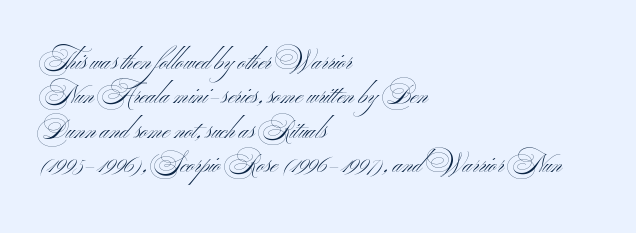
The paragraph shown leans on its left margin. The baseline area is clear. Stroke thickness stays within the range of a standard reading face or lighter. Summary of vertical rhythm: regular, with standard interline spacing. The horizontal fit of the characters is conventional and even.
